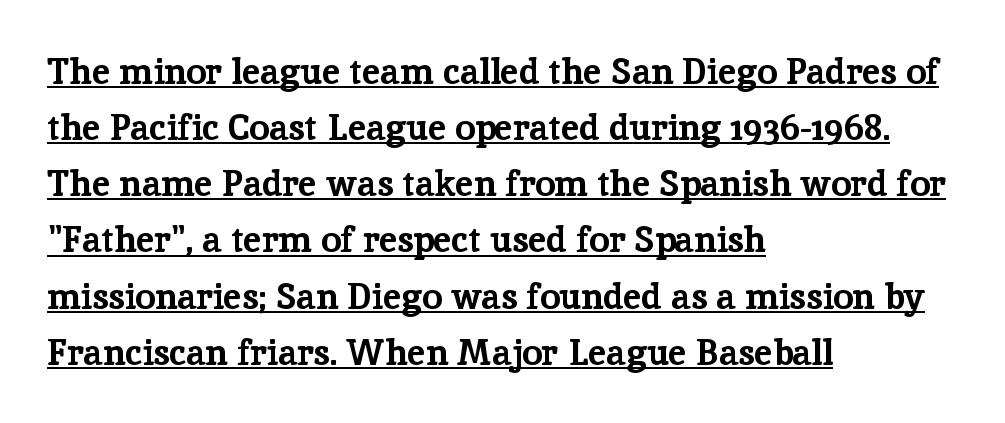
The image shows 36 px bold serif type, upright; set left-aligned, normal line spacing (1.56x), normal letter spacing, underlined; low stroke contrast and a medium x-height.
